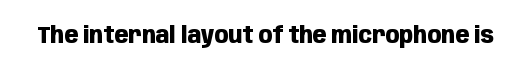
Q: Is the text bold? A: Yes.
Q: Is the text italic (slanted)? A: No, it is upright.
Q: Is the text underlined? A: No.
Q: Is the spacing between letters normal or unusually wide? A: Normal.
